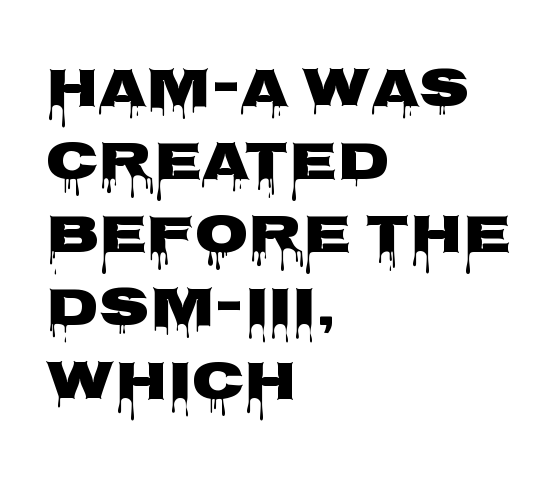
Q: Is the text bold? A: Yes.
Q: Is the text italic (slanted)? A: No, it is upright.
Q: Is the typeface a serif or a sans-serif typeface? A: Sans-serif.
Q: Is the text underlined? A: No.
Q: How is the paragraph aligned? A: Left-aligned.
Q: Is the spacing between letters normal or unusually wide? A: Normal.
Q: Is the spacing between lines tight, normal or loose? A: Normal.
Q: Width (condensed, normal, or wide)? A: Wide.
Q: Stroke contrast? A: Low.
Q: x-height? A: Large.
Q: Monospaced? A: No.
